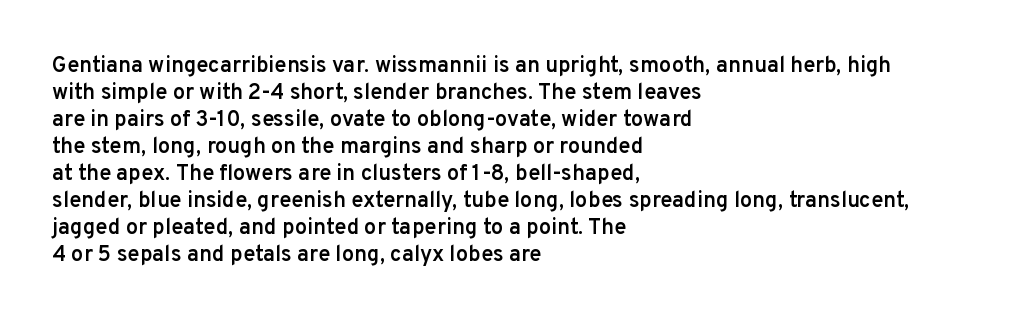
The image shows 22 px text type, upright; set left-aligned, line spacing 1.23x, normal letter spacing, not underlined.
